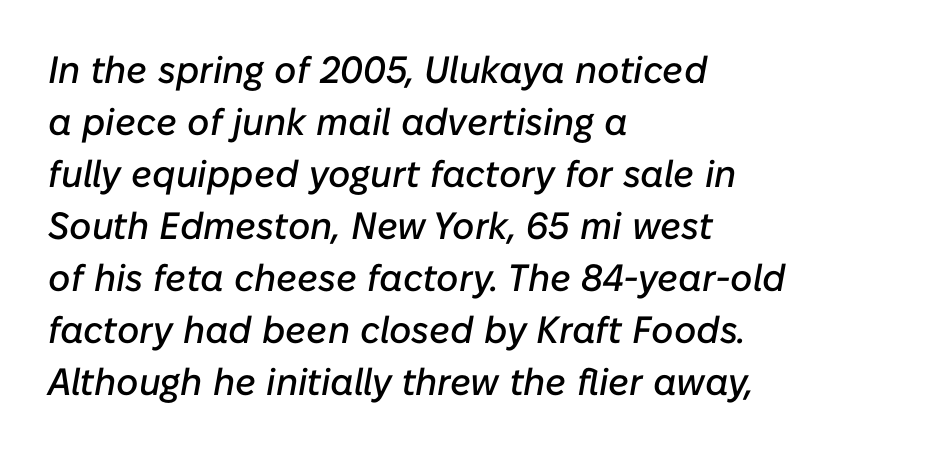
The typography opts for an oblique posture over an upright one. There is no visible air inserted between adjacent glyphs. Short and long lines alike share a common starting point at left. A normal amount of white space separates one row of letters from the next.
